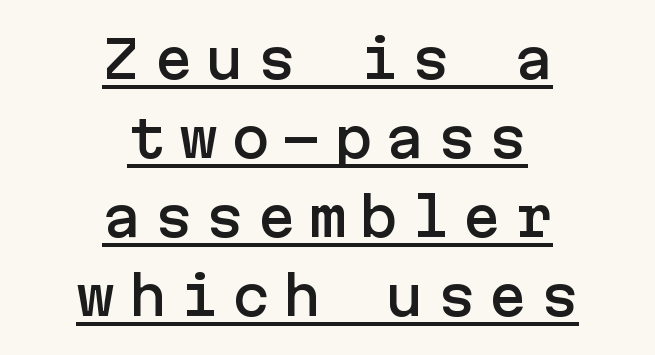
The rendering positions every line midway between the sides. How are the letters spaced? Widely, with obvious added tracking. Italic: no, the glyphs are upright roman. Nope, no serifs anywhere on these letters. The typesetter has applied underlining to the passage shown.
